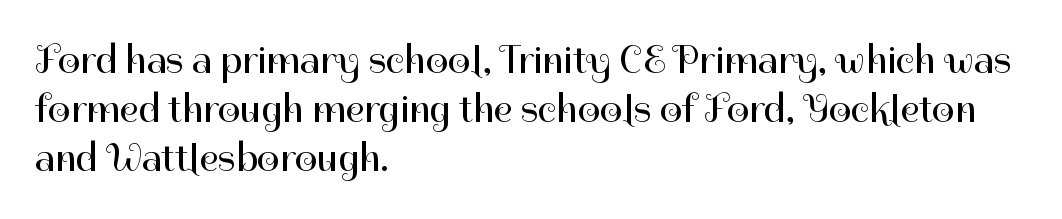
Decoration check: the copy has no underline. The face used here is proportionally spaced, like ordinary book or web type. This rendering uses left alignment, leaving the right contour irregular. What kind of face is this? One without serifs — a sans. The typography opts for an upright posture over an oblique one. Tracking value appears to be zero — textbook default spacing.
